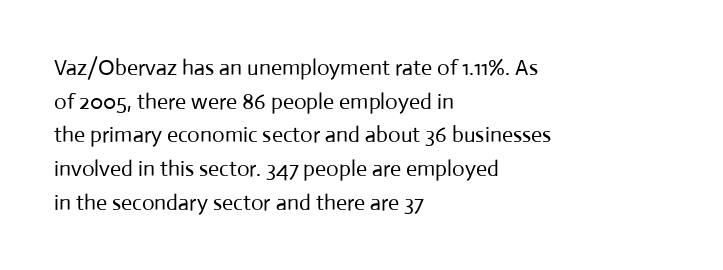
Unbolded letterforms with no extra heft. The letterforms sit shoulder to shoulder at normal distance. Line spacing here is normal. Glance below the letters and you will spot only blank space. Visually the block forms a straight wall on the left and a jagged coastline on the right.
